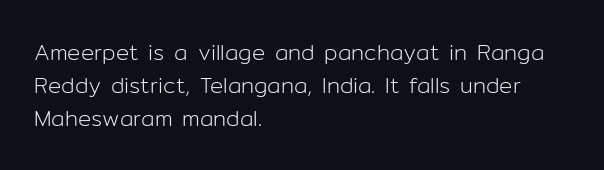
Descender tails drop into unmarked territory. Vertically, the passage feels balanced, rows spaced as you'd expect. The typesetter chose a ragged-right arrangement here. The typography opts for an upright posture over an oblique one. The rendering keeps characters at their native spacing. Stroke mass is kept to a normal reading level or below.
